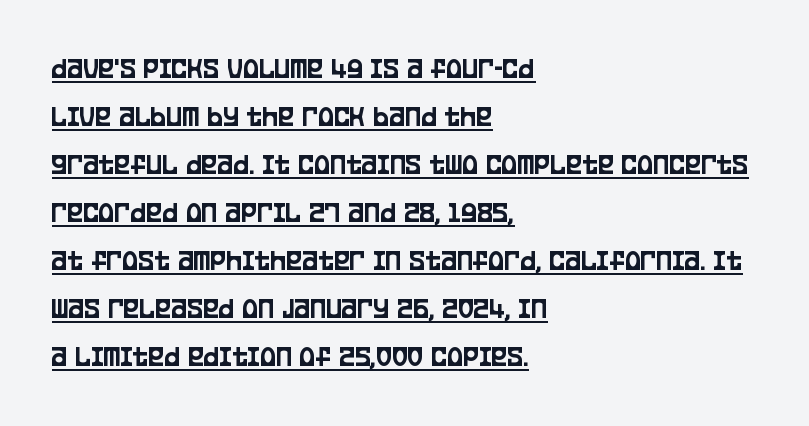
{"serif": "no", "italic": "no", "width": "condensed", "stroke_contrast": "low", "x_height": "large", "monospaced": "no", "underline": "yes", "align": "left", "line_spacing": "normal", "line_spacing_ratio": 1.6, "letter_spacing": "normal", "letter_spacing_em": 0.0, "glyph_px": 30}
